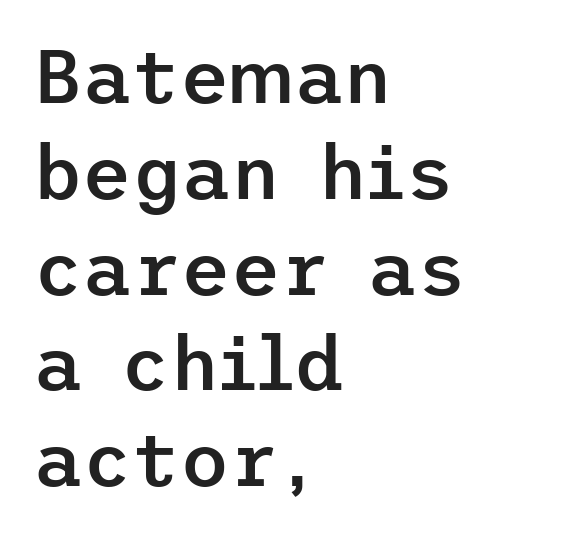
The image shows 76 px semibold sans-serif type, upright; set left-aligned, normal line spacing (1.26x), normal letter spacing, not underlined; low stroke contrast and a medium x-height.
